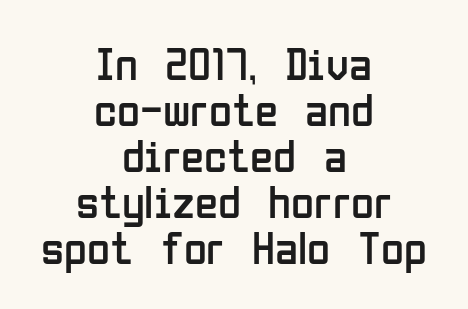
The image shows 47 px regular-weight, condensed sans-serif type, upright; set centered, tight line spacing (0.98x), normal letter spacing, not underlined; low stroke contrast and a medium x-height.
